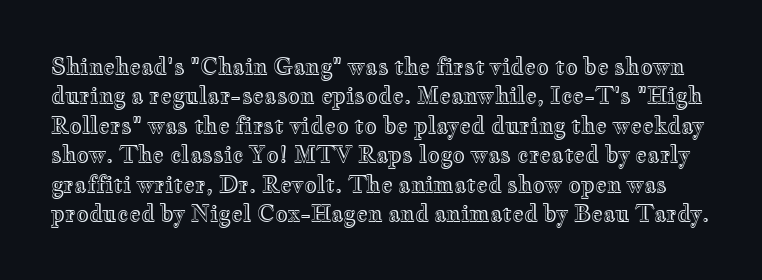
Q: Is the text italic (slanted)? A: No, it is upright.
Q: Is the text underlined? A: No.
Q: Is the spacing between letters normal or unusually wide? A: Normal.
Q: Is the spacing between lines tight, normal or loose? A: Normal.
